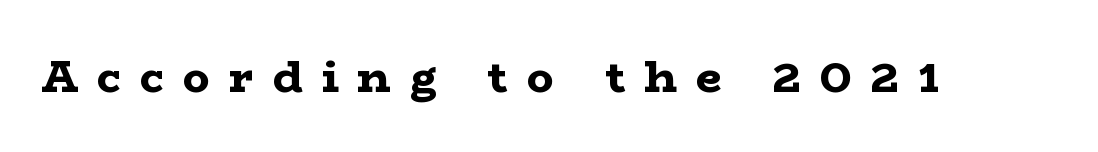
{"serif": "yes", "italic": "no", "bold": "yes", "weight": "bold", "width": "wide", "stroke_contrast": "low", "x_height": "medium", "monospaced": "no", "underline": "no", "letter_spacing": "wide", "letter_spacing_em": 0.42, "glyph_px": 45}
